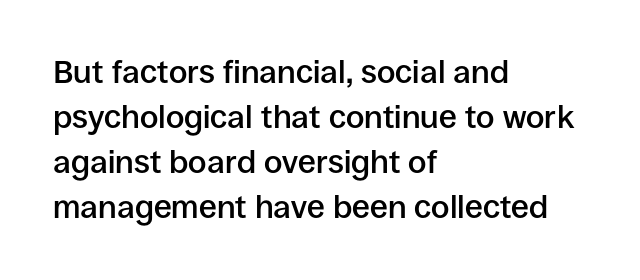
{"serif": "no", "italic": "no", "bold": "semi", "weight": "semibold", "width": "normal", "stroke_contrast": "low", "x_height": "large", "monospaced": "no", "underline": "no", "align": "left", "line_spacing": "normal", "line_spacing_ratio": 1.41, "letter_spacing": "normal", "letter_spacing_em": 0.0, "glyph_px": 32}
